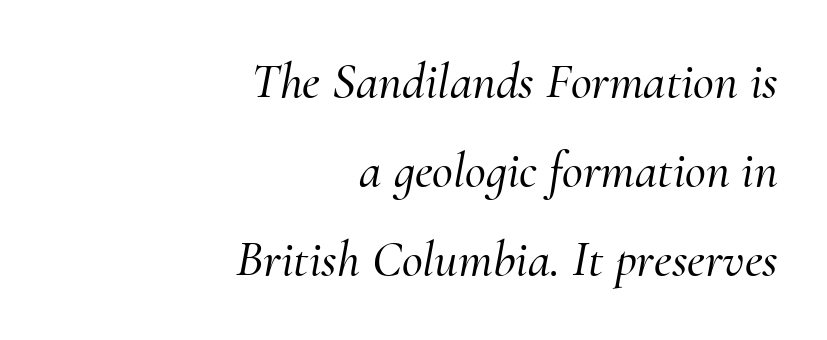
The image shows 51 px serif type, italic (leaning right); set right-aligned, line spacing 1.75x, normal letter spacing, not underlined; medium stroke contrast and a small x-height.
